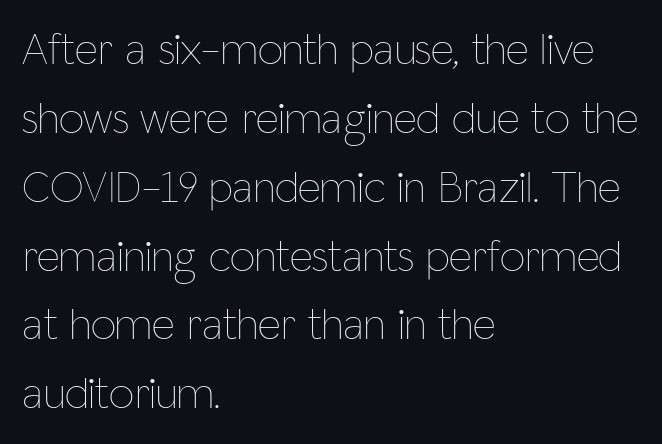
Q: Is the text bold? A: No.
Q: Is the text italic (slanted)? A: No, it is upright.
Q: Is the text underlined? A: No.
Q: How is the paragraph aligned? A: Left-aligned.
Q: Is the spacing between letters normal or unusually wide? A: Normal.
Q: Is the spacing between lines tight, normal or loose? A: Normal.
Q: Width (condensed, normal, or wide)? A: Condensed.
Q: Stroke contrast? A: Low.
Q: x-height? A: Medium.
Q: Monospaced? A: No.
